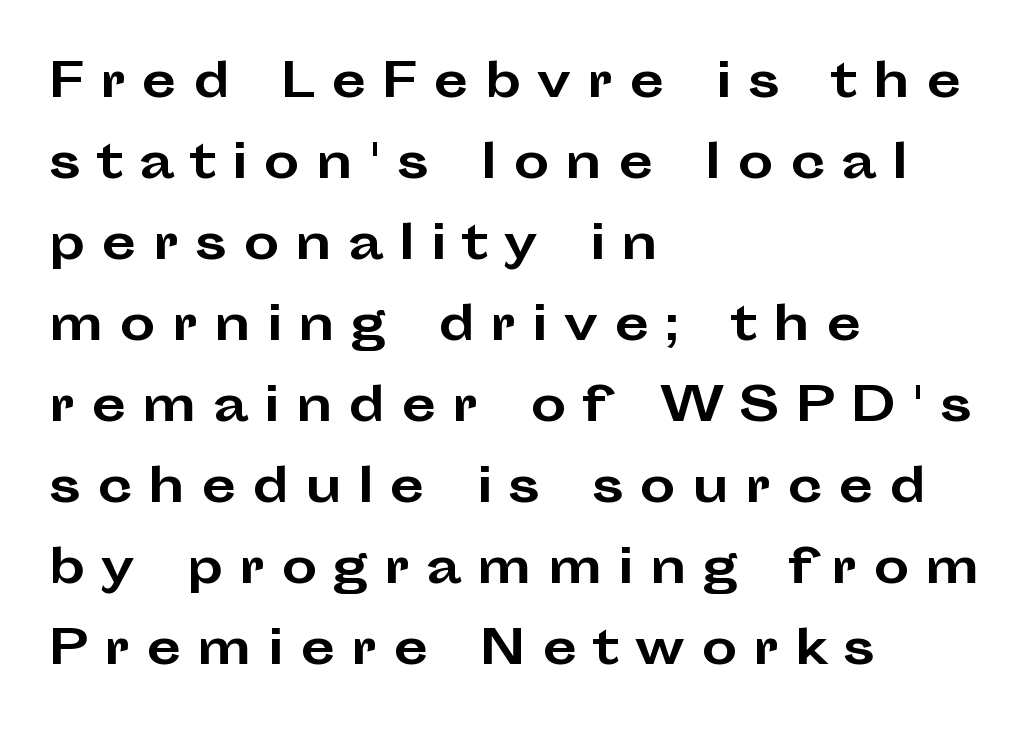
{"serif": "no", "italic": "no", "bold": "yes", "weight": "bold", "width": "wide", "stroke_contrast": "low", "x_height": "medium", "monospaced": "no", "underline": "no", "align": "left", "line_spacing_ratio": 1.8, "letter_spacing": "wide", "letter_spacing_em": 0.36, "glyph_px": 45}
